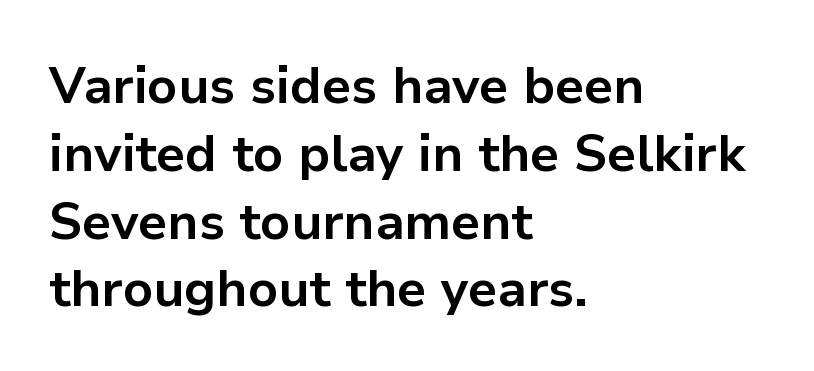
{"serif": "no", "italic": "no", "bold": "yes", "weight": "bold", "width": "normal", "stroke_contrast": "low", "x_height": "medium", "monospaced": "no", "underline": "no", "align": "left", "line_spacing": "normal", "line_spacing_ratio": 1.33, "letter_spacing": "normal", "letter_spacing_em": 0.0, "glyph_px": 51}
